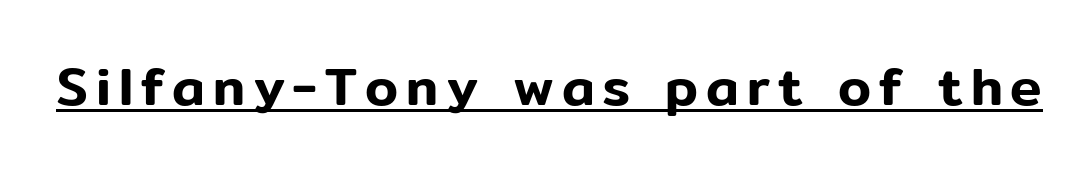
Q: Is the text italic (slanted)? A: No, it is upright.
Q: Is the typeface a serif or a sans-serif typeface? A: Sans-serif.
Q: Is the text underlined? A: Yes.
Q: Width (condensed, normal, or wide)? A: Normal.
Q: Stroke contrast? A: Low.
Q: x-height? A: Medium.
Q: Monospaced? A: No.
